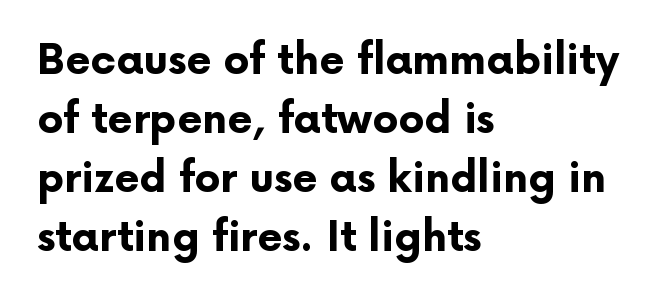
{"serif": "no", "italic": "no", "bold": "yes", "weight": "bold", "width": "normal", "stroke_contrast": "low", "x_height": "medium", "monospaced": "no", "underline": "no", "align": "left", "line_spacing": "normal", "line_spacing_ratio": 1.44, "letter_spacing": "normal", "letter_spacing_em": 0.0, "glyph_px": 41}
